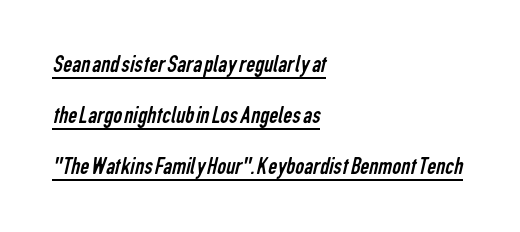
The image shows 25 px text type; set left-aligned, loose line spacing (2.05x), normal letter spacing, underlined.
